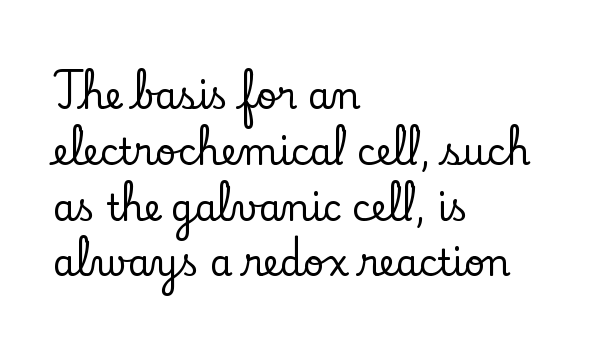
{"serif": "yes", "italic": "no", "width": "normal", "stroke_contrast": "low", "x_height": "small", "monospaced": "no", "underline": "no", "align": "left", "line_spacing": "normal", "line_spacing_ratio": 1.55, "letter_spacing": "normal", "letter_spacing_em": 0.0, "glyph_px": 36}
